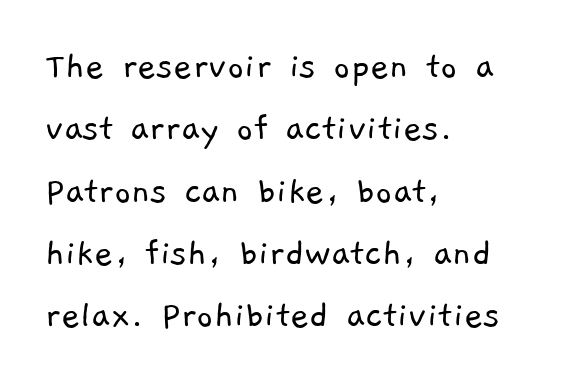
The image shows 41 px light sans-serif type; set left-aligned, normal line spacing (1.52x), normal letter spacing, not underlined; low stroke contrast and a medium x-height.
